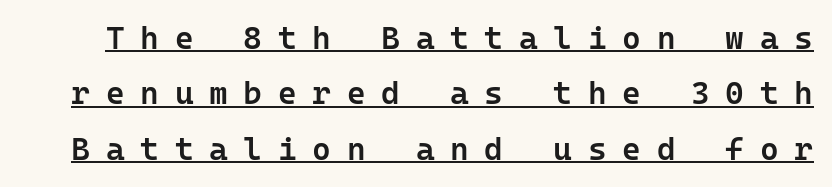
The letters stand upright; this is a roman face. To sum up the face: it is a sans, with no serifs. This rendering features underlined lettering. Weight check: semibold — heavier than regular, not quite bold.
